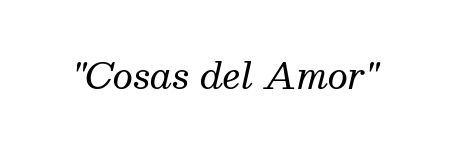
A bare baseline throughout the passage. Quick note: italic. Note: serifs present on the glyphs. Do the characters align in a grid? No, the font is proportional. No heavy texture on the line: the type isn't bold. A typesetter would call this zero additional tracking.
